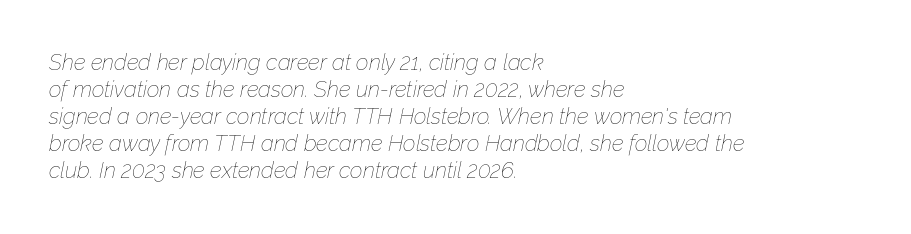
This rendering features lettering with no underline. Stroke mass is kept to a normal reading level or below. The ragged edge is on the right, which tells us the setting is flush left. The letters are slanted; this is an italic face. These lines keep a tight, regular rhythm from letter to letter.
